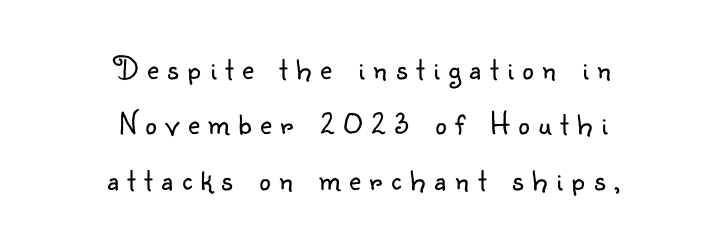
{"serif": "no", "italic": "no", "bold": "no", "weight": "light", "width": "normal", "stroke_contrast": "low", "x_height": "small", "monospaced": "no", "underline": "no", "align": "center", "line_spacing_ratio": 1.73, "letter_spacing": "wide", "letter_spacing_em": 0.28, "glyph_px": 32}
